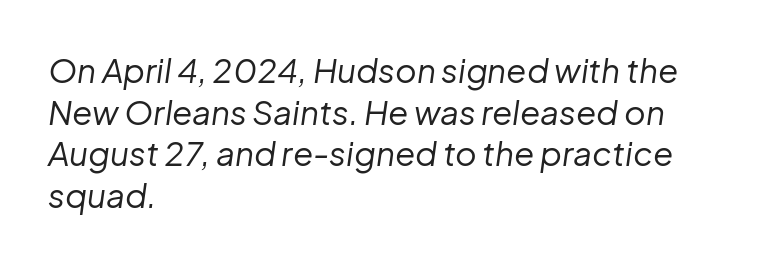
The image shows 33 px regular-weight type, italic (leaning right); set left-aligned, normal line spacing (1.26x), normal letter spacing, not underlined; low stroke contrast and a medium x-height.
